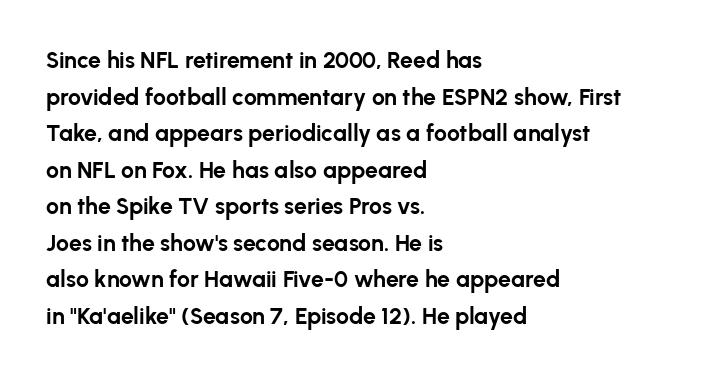
Visually the block forms a straight wall on the left and a jagged coastline on the right. The letters are bold, with thick, heavy strokes. The gap between lines stays unmarked. This sample keeps an unexceptional amount of space between lines. The horizontal fit of the characters is conventional and even. Vertical strokes here are truly vertical.
